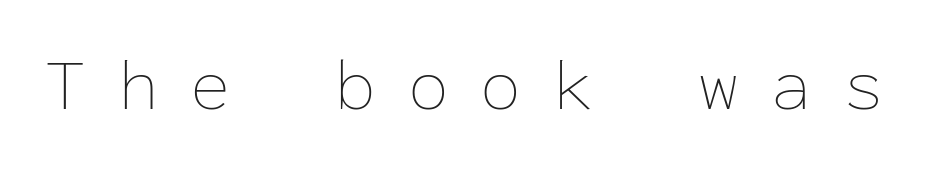
A typesetter would call this monospace, since all characters share one set width. This is roman type, the default non-slanted kind. Stroke thickness stays within the range of a standard reading face or lighter. Descender tails drop into unmarked territory. The letterforms stand isolated, each surrounded by extra space.
